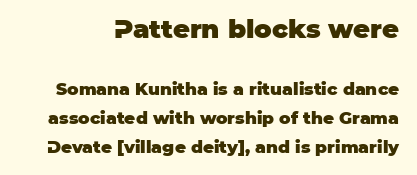
{"italic": "no", "bold": "yes", "underline": "no", "line_spacing": "normal", "line_spacing_ratio": 1.68, "letter_spacing": "normal", "letter_spacing_em": 0.0, "larger_block": "first", "size_ratio": 1.53, "glyph_px": 26}
